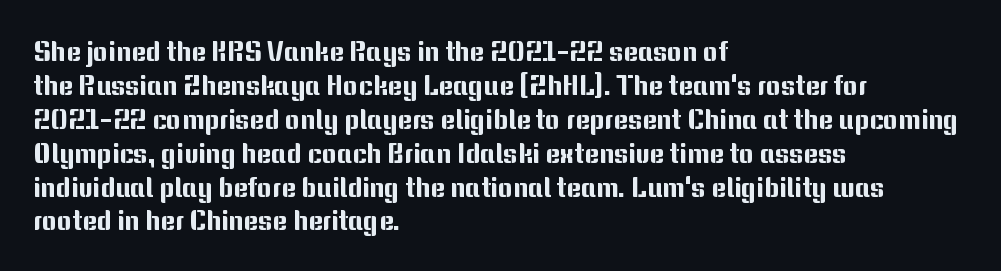
The paragraph has a hard left edge and a soft right edge. Italic? Not at all — the glyphs are vertical. Think of a printed novel: that variable character pitch is what you see here. Short note: letters normally spaced. Note: no serifs on the glyphs. A bare baseline throughout the passage.
